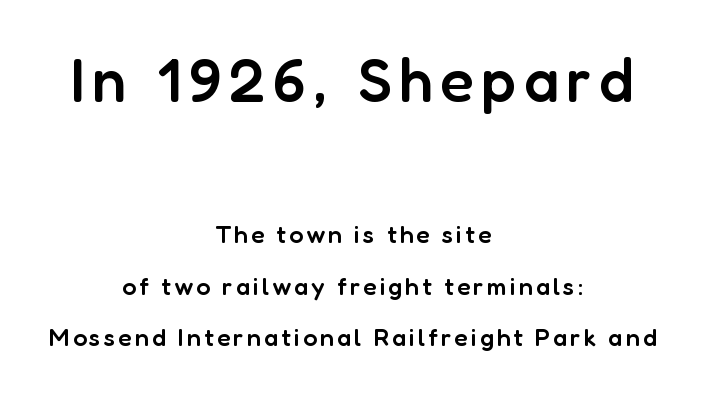
{"serif": "no", "italic": "no", "bold": "semi", "weight": "semibold", "width": "normal", "stroke_contrast": "low", "x_height": "medium", "monospaced": "no", "underline": "no", "align": "center", "line_spacing": "loose", "line_spacing_ratio": 2.07, "larger_block": "first", "size_ratio": 2.48, "glyph_px": 62}
